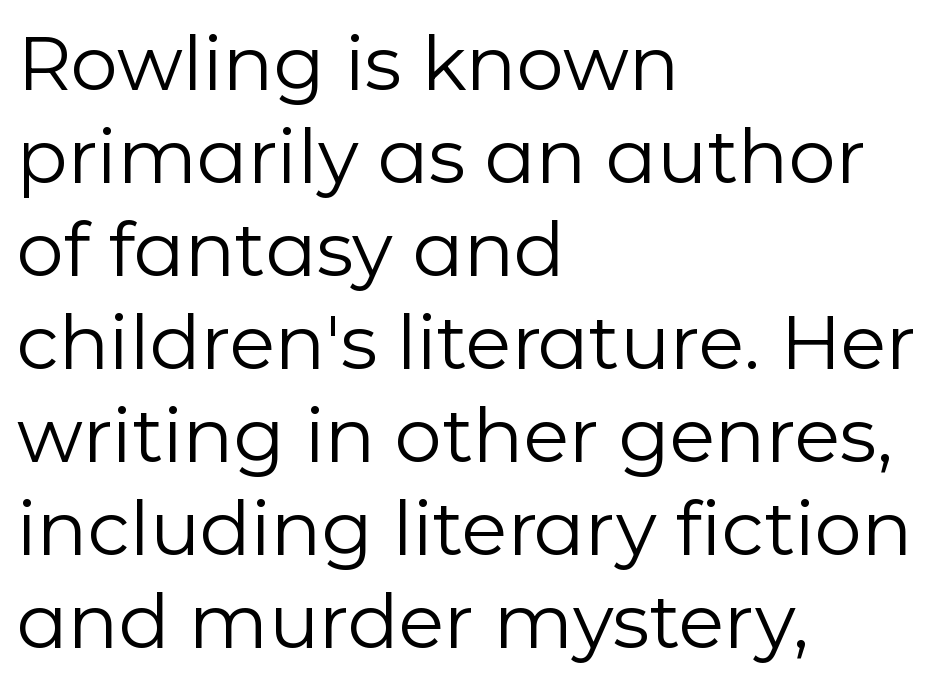
{"serif": "no", "italic": "no", "bold": "no", "weight": "regular", "width": "normal", "stroke_contrast": "low", "x_height": "medium", "monospaced": "no", "underline": "no", "align": "left", "line_spacing_ratio": 1.24, "letter_spacing": "normal", "letter_spacing_em": 0.0, "glyph_px": 75}
